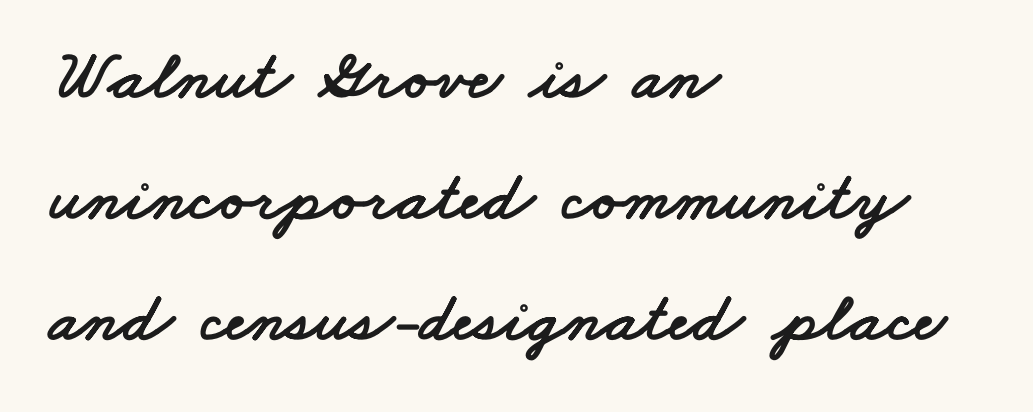
Underlining? Definitely not there. Horizontally, the lines are justified to the leading edge only. The passage shown is typed in a proportional face where columns would drift. The face used here is a sans, in the tradition of grotesques and geometrics. The face used here is rendered with its standard letterfit.
